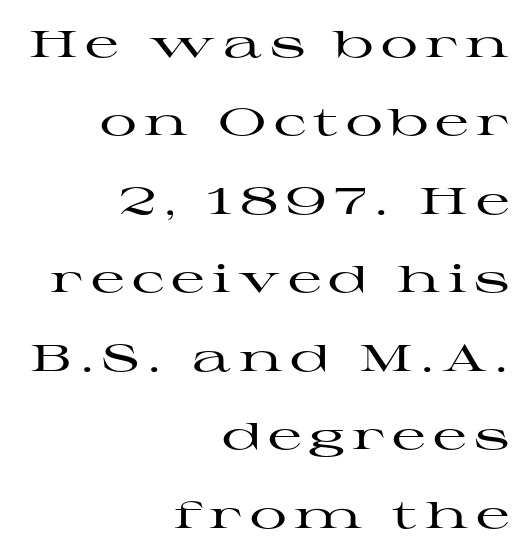
Q: Is the text italic (slanted)? A: No, it is upright.
Q: Is the typeface a serif or a sans-serif typeface? A: Serif.
Q: Is the text underlined? A: No.
Q: How is the paragraph aligned? A: Right-aligned.
Q: Is the spacing between letters normal or unusually wide? A: Unusually wide.
Q: Is the spacing between lines tight, normal or loose? A: Loose.
Q: Width (condensed, normal, or wide)? A: Wide.
Q: Stroke contrast? A: High.
Q: x-height? A: Medium.
Q: Monospaced? A: No.
